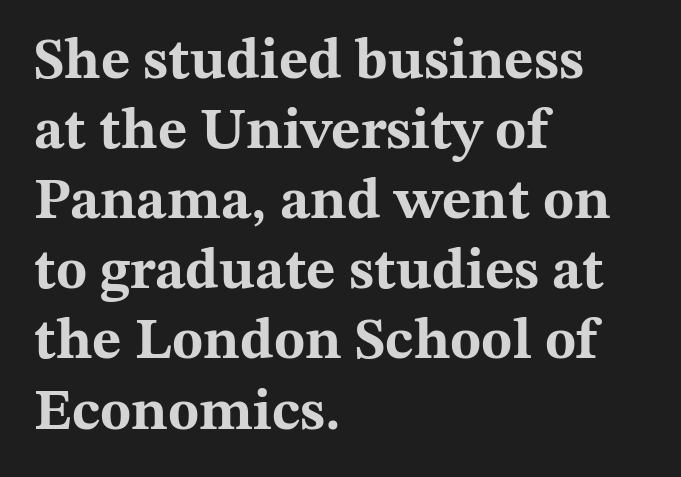
Q: Is the text bold? A: Yes.
Q: Is the text italic (slanted)? A: No, it is upright.
Q: Is the typeface a serif or a sans-serif typeface? A: Serif.
Q: Is the text underlined? A: No.
Q: How is the paragraph aligned? A: Left-aligned.
Q: Is the spacing between letters normal or unusually wide? A: Normal.
Q: Width (condensed, normal, or wide)? A: Wide.
Q: Stroke contrast? A: Medium.
Q: x-height? A: Medium.
Q: Monospaced? A: No.
